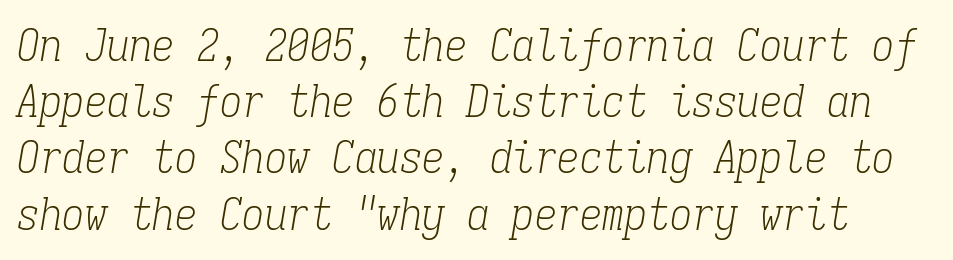
{"serif": "yes", "italic": "yes", "lean": "right", "slant_degrees": 9, "bold": "no", "weight": "light", "width": "condensed", "stroke_contrast": "low", "x_height": "medium", "monospaced": "yes", "underline": "no", "line_spacing": "normal", "line_spacing_ratio": 1.25, "letter_spacing": "normal", "letter_spacing_em": 0.0, "glyph_px": 45}
